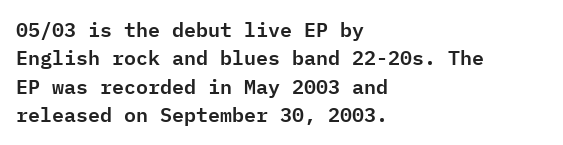
Reading down the block, your eye returns to a fixed left position each line. What stands out about the letter spacing? Nothing — it is the standard amount. The specimen reads as upright at a glance. The designer left line spacing at the default.
